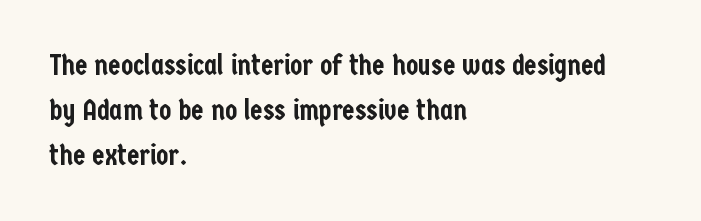
Designer's note — italics off, roman on. Left-aligned paragraph, ragged on the right. Evenly set lines give the paragraph a standard silhouette. How are the letters spaced? Ordinarily, with no added tracking.
